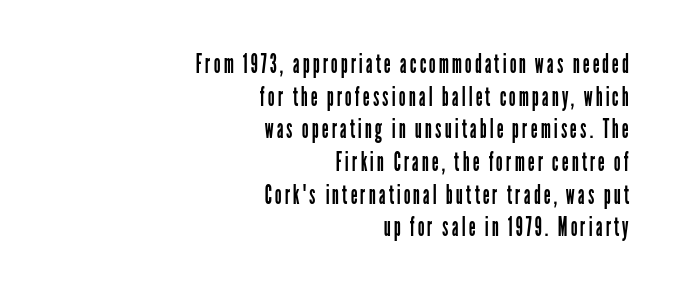
{"italic": "no", "bold": "no", "underline": "no", "align": "right", "line_spacing_ratio": 1.21, "glyph_px": 27}
